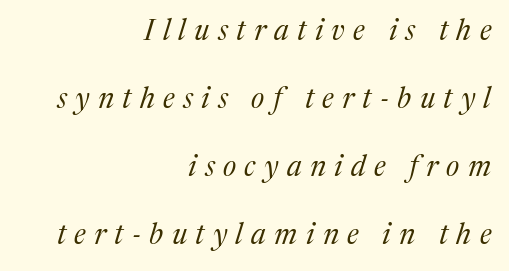
Substantial extra tracking has been applied to these lines. Ink coverage per letter is moderate at most. Here the designer chose a conventional face with non-uniform glyph widths. Typeset ragged left — the right edge is the straight one. Only glyphs here, with clear space below each row.
